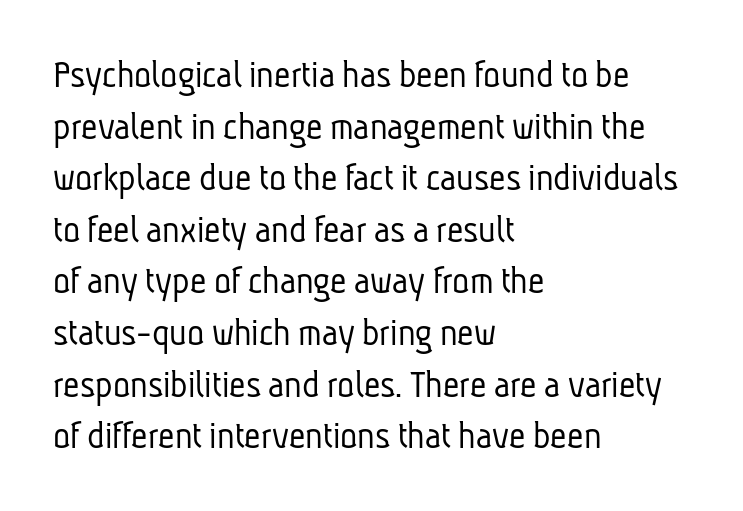
The image shows 40 px light, condensed sans-serif type; set left-aligned, normal line spacing (1.29x), normal letter spacing, not underlined; low stroke contrast and a medium x-height.
